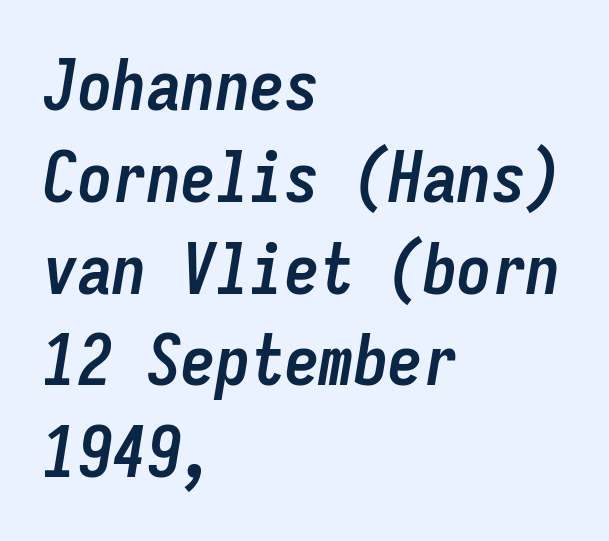
Check under the words: just untouched page. How are the letters spaced? Ordinarily, with no added tracking. A classic flush-left, rag-right setting is used for this passage. Line spacing here is normal.
